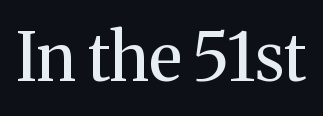
The image shows 66 px regular-weight serif type, upright; set normal letter spacing, not underlined; medium stroke contrast and a medium x-height.
